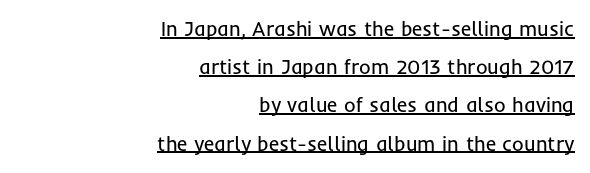
{"italic": "no", "bold": "no", "underline": "yes", "align": "right", "line_spacing": "loose", "line_spacing_ratio": 1.91, "letter_spacing": "normal", "letter_spacing_em": 0.0, "glyph_px": 20}
